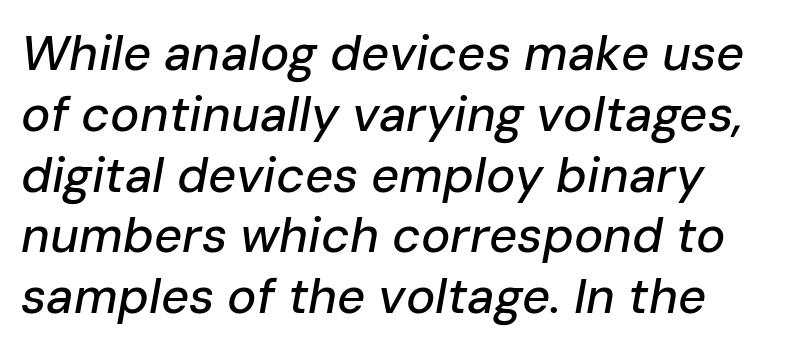
Q: Is the text italic (slanted)? A: Yes, it leans right by about 10 degrees.
Q: Is the text underlined? A: No.
Q: Is the spacing between letters normal or unusually wide? A: Normal.
Q: Width (condensed, normal, or wide)? A: Normal.
Q: Stroke contrast? A: Low.
Q: x-height? A: Medium.
Q: Monospaced? A: No.
